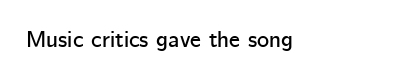
Q: Is the text italic (slanted)? A: No, it is upright.
Q: Is the text underlined? A: No.
Q: Is the spacing between letters normal or unusually wide? A: Normal.
